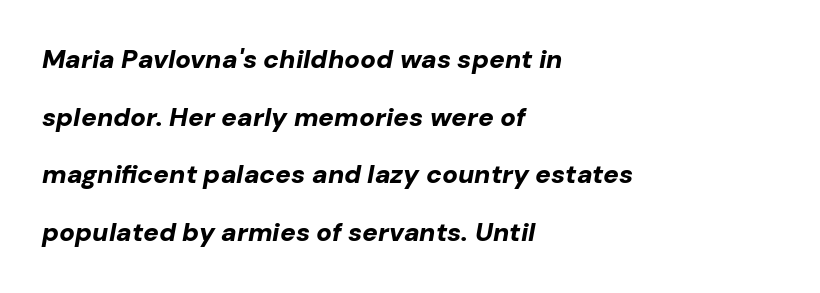
The image shows 26 px bold type, italic (leaning right); set left-aligned, loose line spacing (2.22x), normal letter spacing, not underlined.
